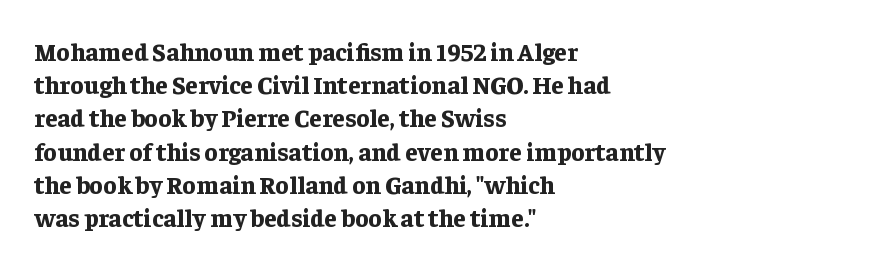
The image shows 25 px bold type, upright; set left-aligned, normal line spacing (1.33x), normal letter spacing, not underlined.
